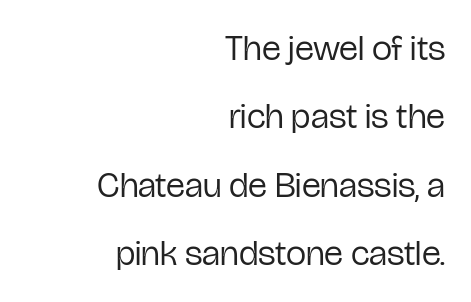
{"serif": "no", "italic": "no", "bold": "no", "weight": "regular", "width": "condensed", "stroke_contrast": "low", "x_height": "medium", "monospaced": "no", "underline": "no", "align": "right", "line_spacing": "loose", "line_spacing_ratio": 1.9, "letter_spacing": "normal", "letter_spacing_em": 0.0, "glyph_px": 36}
